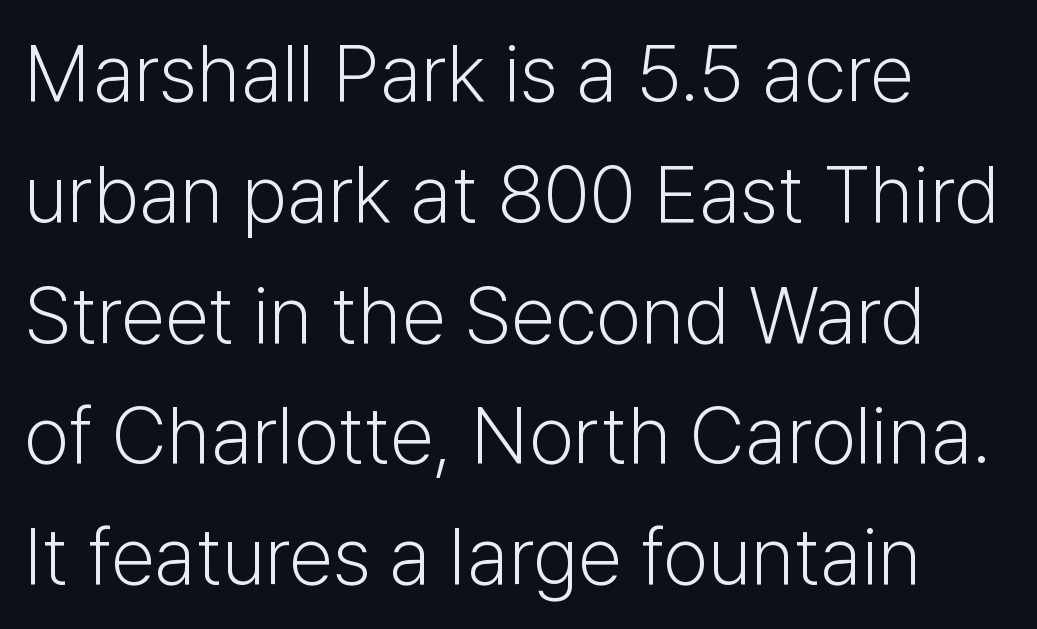
A normal amount of white space separates one row of letters from the next. A typesetter would call this proportional, since set widths differ per character. These lines are composed in type without serifs. The words here are not underlined.
